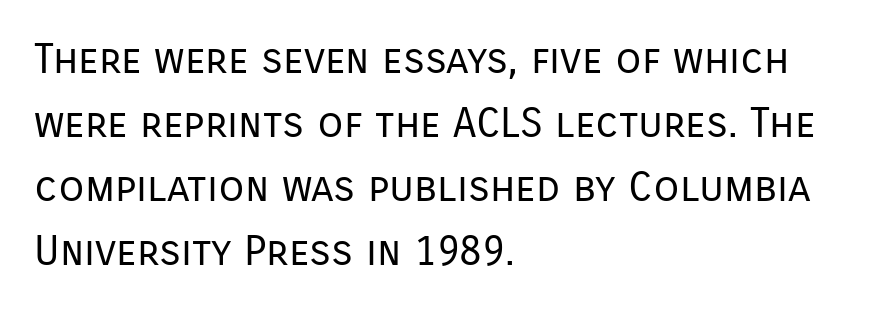
{"serif": "no", "italic": "no", "bold": "no", "weight": "regular", "width": "normal", "stroke_contrast": "low", "x_height": "medium", "monospaced": "no", "underline": "no", "align": "left", "line_spacing": "normal", "line_spacing_ratio": 1.52, "letter_spacing": "normal", "letter_spacing_em": 0.0, "glyph_px": 42}
